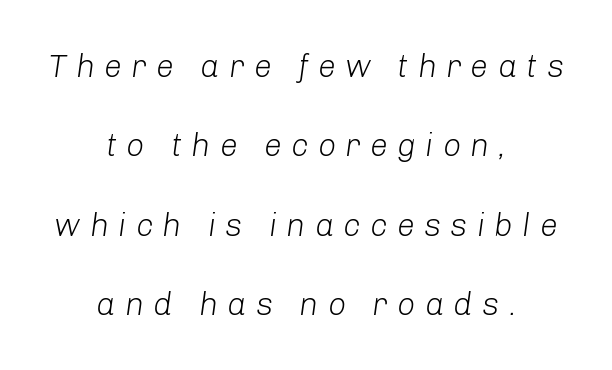
The image shows 32 px light type, italic (leaning right); set centered, loose line spacing (2.48x), unusually wide letter spacing (+0.29 em), not underlined; low stroke contrast and a medium x-height.
